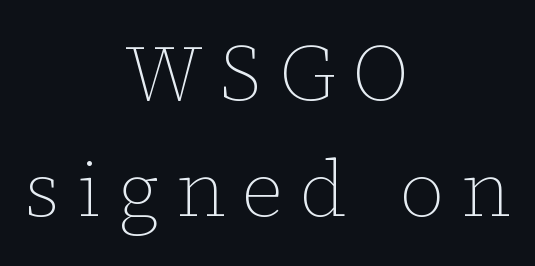
Both edges are ragged and mirror each other, which tells us the setting is centered. Each letter keeps its own natural width here, so spacing adapts to shape. If you drew a line through each stem, it would be perfectly vertical. A normal amount of white space separates one row of letters from the next. Ink coverage per letter is moderate at most. The space directly below the letters is spotless.
